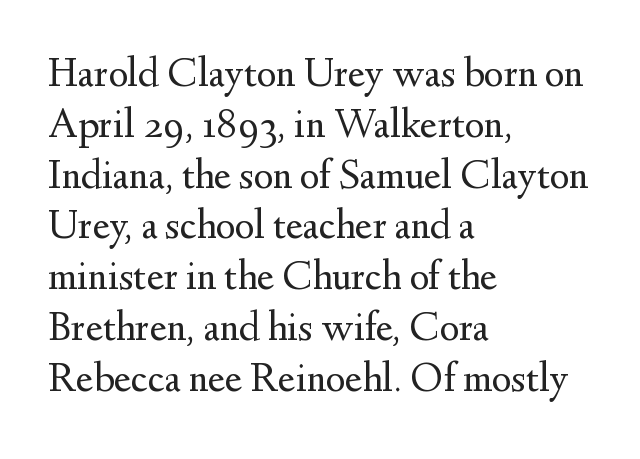
The image shows 42 px regular-weight serif type, upright; set left-aligned, line spacing 1.21x, normal letter spacing, not underlined; medium stroke contrast and a small x-height.
